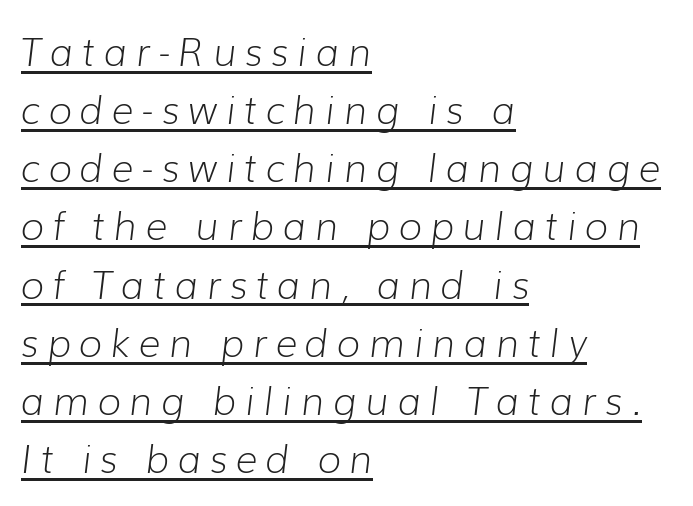
Does extra space separate the letters? Yes, quite a lot of it. This sample is left-justified, so line endings fall wherever the words run out. Letters have the restrained weight of plain body copy at most. Style check: oblique. Character widths vary here, with narrow letters taking less room than wide ones. Students, observe: this is what conventionally led text looks like.
